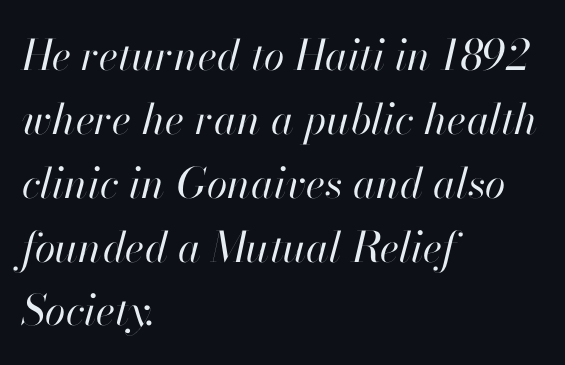
Honestly, there is no underline to notice here at all. Is this a fixed-width face? No — the glyphs have proportional, varying widths. The type is set solid horizontally, with unmodified tracking. No chunkiness to these letters — they're not bold. Normally led — the rows are evenly, conventionally spaced. Looking at the ascenders, they clearly lean.
